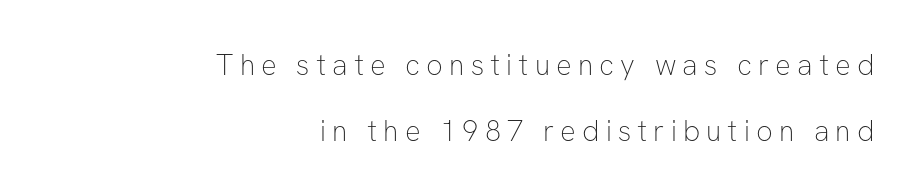
{"serif": "no", "italic": "no", "bold": "no", "weight": "thin", "width": "normal", "stroke_contrast": "low", "x_height": "medium", "monospaced": "no", "underline": "no", "align": "right", "line_spacing": "loose", "line_spacing_ratio": 2.27, "letter_spacing": "wide", "letter_spacing_em": 0.21, "glyph_px": 29}
